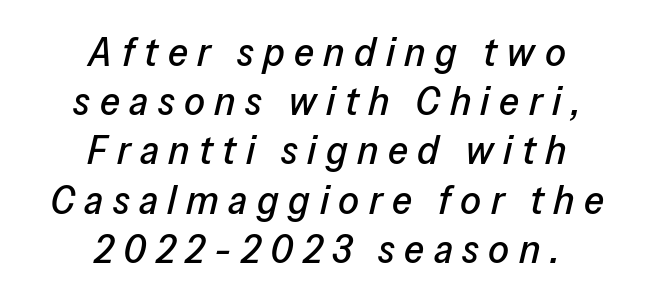
{"italic": "yes", "lean": "right", "slant_degrees": 13, "width": "normal", "stroke_contrast": "low", "x_height": "medium", "monospaced": "no", "underline": "no", "align": "center", "line_spacing_ratio": 1.2, "letter_spacing": "wide", "letter_spacing_em": 0.23, "glyph_px": 41}
